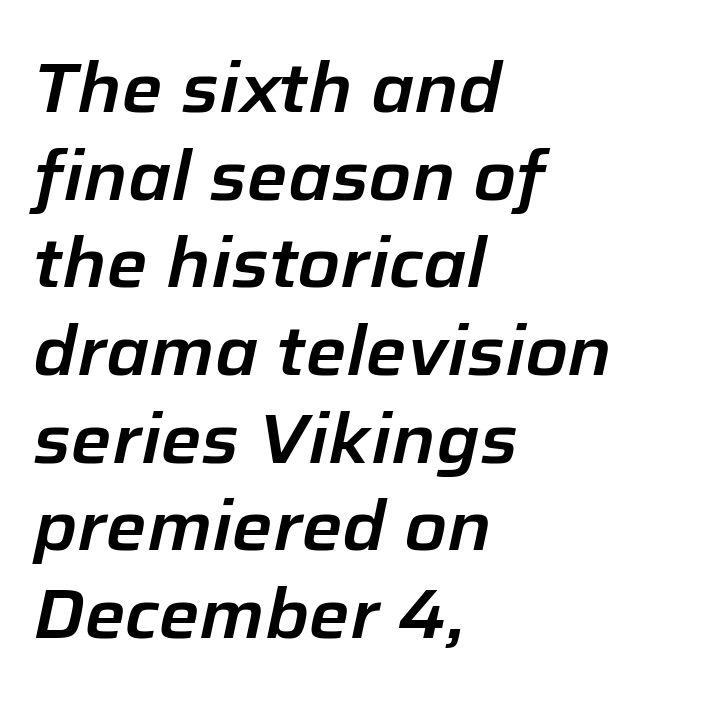
Is the block centered? No — it sits flush against the left margin. The horizontal fit of the characters is conventional and even. Here the designer chose a conventional face with non-uniform glyph widths. A typesetter would mark this as italic.
